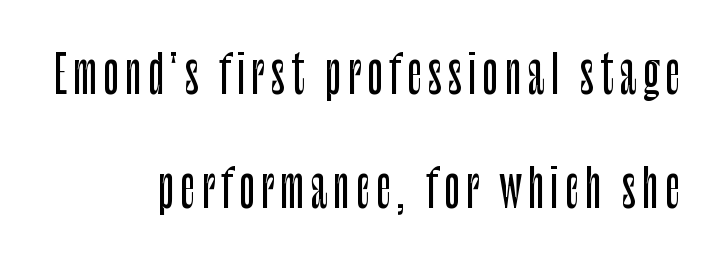
Q: Is the text italic (slanted)? A: No, it is upright.
Q: Is the typeface a serif or a sans-serif typeface? A: Sans-serif.
Q: Is the text underlined? A: No.
Q: How is the paragraph aligned? A: Right-aligned.
Q: Is the spacing between lines tight, normal or loose? A: Loose.
Q: Width (condensed, normal, or wide)? A: Condensed.
Q: Stroke contrast? A: Low.
Q: x-height? A: Large.
Q: Monospaced? A: No.
